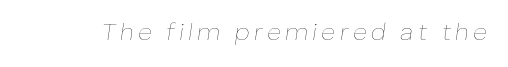
The image shows 24 px text type, italic (leaning right); set not underlined.
